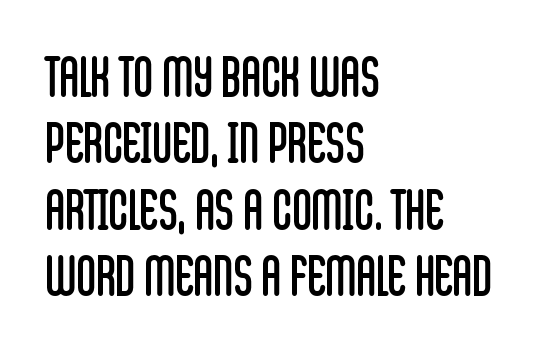
The image shows 54 px regular-weight, condensed sans-serif type, upright; set left-aligned, line spacing 1.23x, normal letter spacing, not underlined; low stroke contrast and a large x-height.
